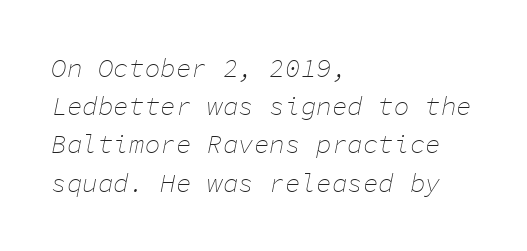
{"italic": "yes", "lean": "right", "slant_degrees": 11, "bold": "no", "underline": "no", "align": "left", "line_spacing": "normal", "line_spacing_ratio": 1.47, "letter_spacing": "normal", "letter_spacing_em": 0.0, "glyph_px": 26}
